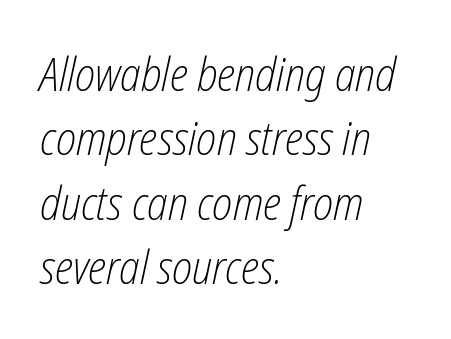
Q: Is the text bold? A: No.
Q: Is the text italic (slanted)? A: Yes, it leans right by about 12 degrees.
Q: Is the text underlined? A: No.
Q: How is the paragraph aligned? A: Left-aligned.
Q: Is the spacing between letters normal or unusually wide? A: Normal.
Q: Is the spacing between lines tight, normal or loose? A: Normal.
Q: Width (condensed, normal, or wide)? A: Condensed.
Q: Stroke contrast? A: Low.
Q: x-height? A: Medium.
Q: Monospaced? A: No.
